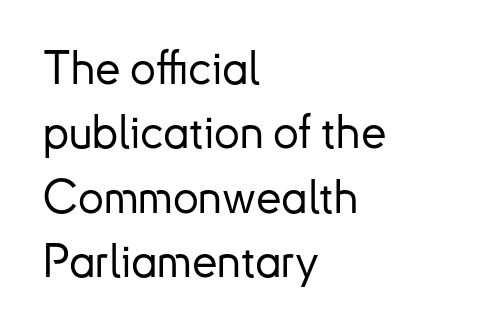
Q: Is the text italic (slanted)? A: No, it is upright.
Q: Is the typeface a serif or a sans-serif typeface? A: Sans-serif.
Q: Is the text underlined? A: No.
Q: How is the paragraph aligned? A: Left-aligned.
Q: Is the spacing between letters normal or unusually wide? A: Normal.
Q: Is the spacing between lines tight, normal or loose? A: Normal.
Q: Width (condensed, normal, or wide)? A: Normal.
Q: Stroke contrast? A: Low.
Q: x-height? A: Small.
Q: Monospaced? A: No.
